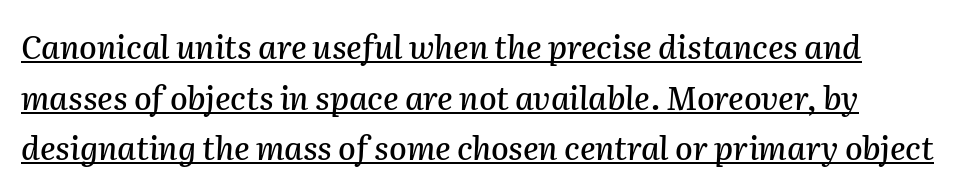
The image shows 32 px text type, italic (leaning right); set normal line spacing (1.58x), normal letter spacing, underlined; medium stroke contrast and a medium x-height.
